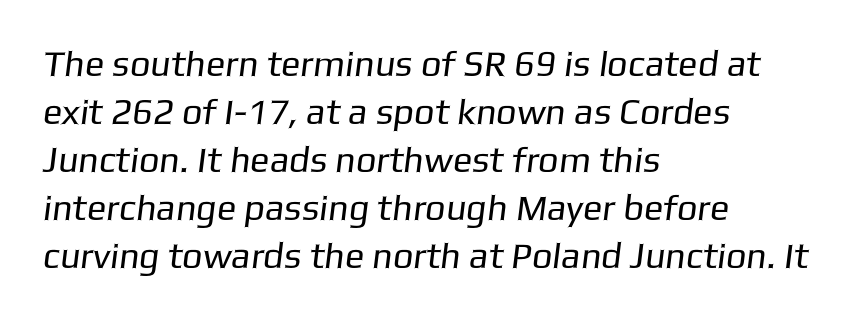
The image shows 36 px regular-weight sans-serif type; set left-aligned, normal line spacing (1.33x), normal letter spacing, not underlined; low stroke contrast and a medium x-height.
